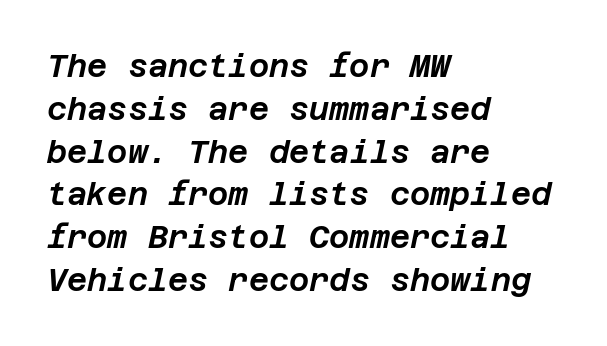
Q: Is the text italic (slanted)? A: Yes, it leans right by about 12 degrees.
Q: Is the text underlined? A: No.
Q: How is the paragraph aligned? A: Left-aligned.
Q: Is the spacing between letters normal or unusually wide? A: Normal.
Q: Is the spacing between lines tight, normal or loose? A: Normal.
Q: Width (condensed, normal, or wide)? A: Normal.
Q: Stroke contrast? A: Low.
Q: x-height? A: Large.
